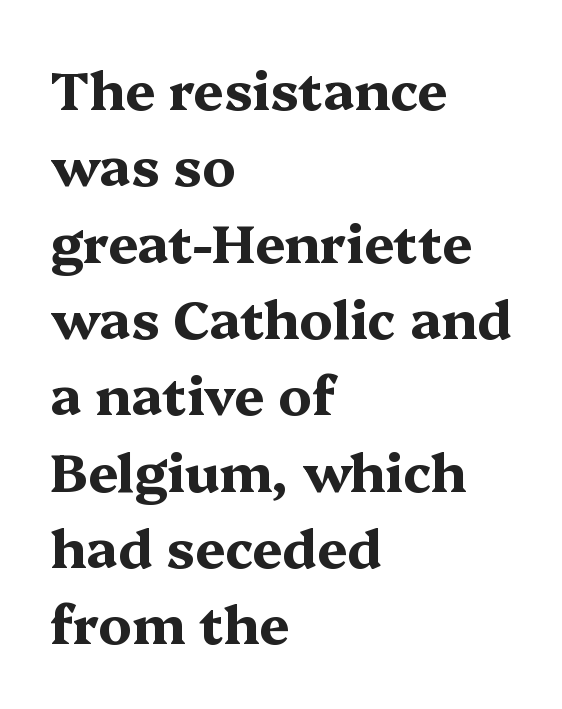
{"serif": "yes", "italic": "no", "bold": "yes", "weight": "bold", "width": "wide", "stroke_contrast": "medium", "x_height": "medium", "monospaced": "no", "underline": "no", "align": "left", "line_spacing": "normal", "line_spacing_ratio": 1.44, "letter_spacing": "normal", "letter_spacing_em": 0.0, "glyph_px": 53}
